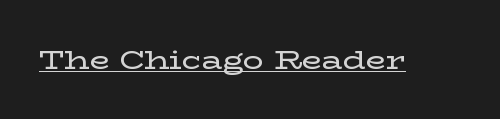
The image shows 26 px text type, upright; set normal letter spacing, underlined.
